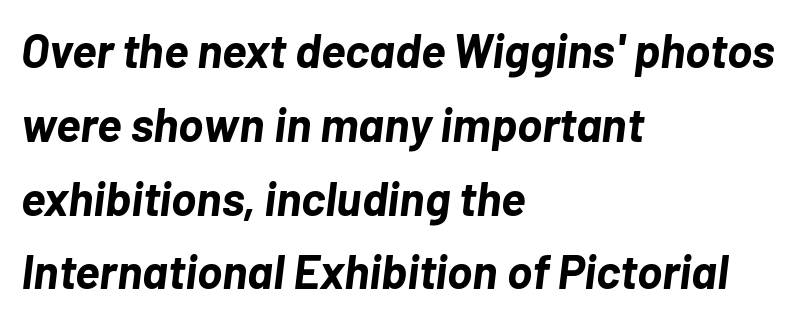
The image shows 47 px bold type, italic (leaning right); set left-aligned, normal line spacing (1.57x), normal letter spacing, not underlined; low stroke contrast and a medium x-height.
